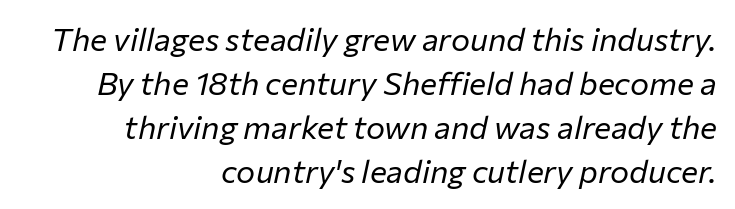
{"italic": "yes", "lean": "right", "slant_degrees": 12, "bold": "no", "weight": "regular", "width": "normal", "stroke_contrast": "low", "x_height": "medium", "monospaced": "no", "underline": "no", "align": "right", "line_spacing": "normal", "line_spacing_ratio": 1.38, "letter_spacing": "normal", "letter_spacing_em": 0.0, "glyph_px": 32}
